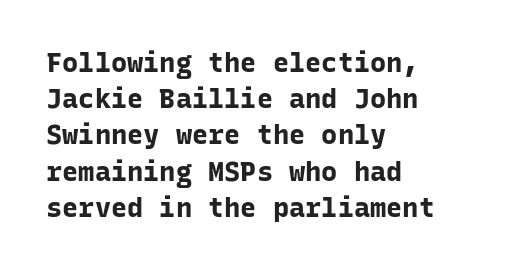
Q: Is the text bold? A: Yes.
Q: Is the text italic (slanted)? A: No, it is upright.
Q: Is the text underlined? A: No.
Q: How is the paragraph aligned? A: Left-aligned.
Q: Is the spacing between letters normal or unusually wide? A: Normal.
Q: Is the spacing between lines tight, normal or loose? A: Normal.
